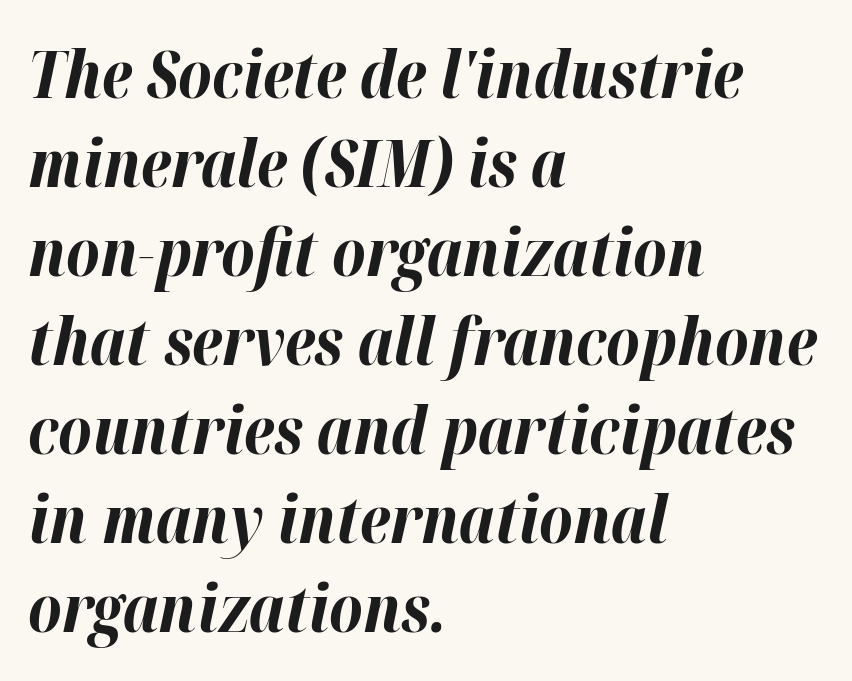
Standard letterfit; no display-style spreading of the glyphs. Typographic density is high because the face is bold. The text carries the slant typical of an italic or oblique font. Line beginnings align vertically; line endings do not.
